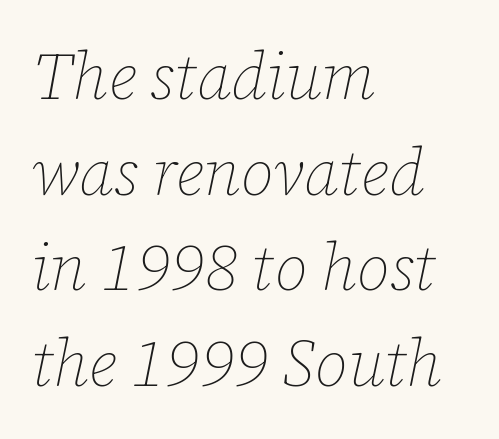
Q: Is the text bold? A: No.
Q: Is the text italic (slanted)? A: Yes, it leans right by about 12 degrees.
Q: Is the text underlined? A: No.
Q: How is the paragraph aligned? A: Left-aligned.
Q: Is the spacing between letters normal or unusually wide? A: Normal.
Q: Is the spacing between lines tight, normal or loose? A: Normal.
Q: Width (condensed, normal, or wide)? A: Normal.
Q: Stroke contrast? A: Low.
Q: x-height? A: Medium.
Q: Monospaced? A: No.
